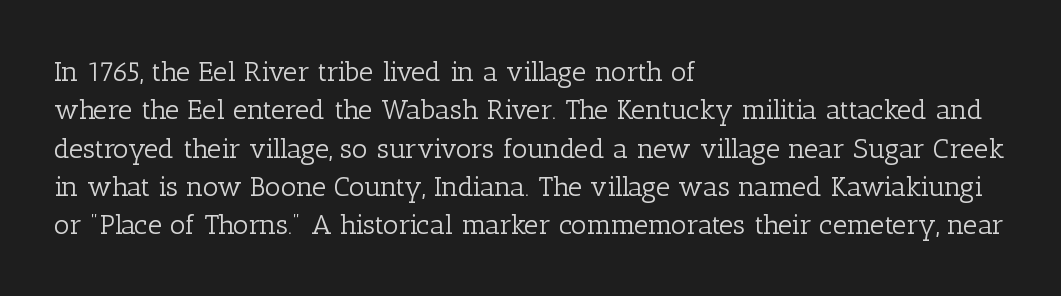
{"serif": "yes", "italic": "no", "bold": "no", "weight": "light", "width": "normal", "stroke_contrast": "low", "x_height": "medium", "monospaced": "no", "underline": "no", "align": "left", "line_spacing": "normal", "line_spacing_ratio": 1.37, "letter_spacing": "normal", "letter_spacing_em": 0.0, "glyph_px": 28}
